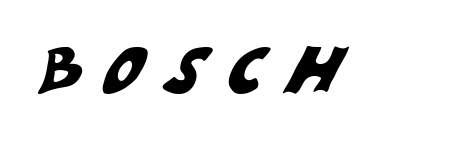
{"serif": "no", "width": "normal", "stroke_contrast": "medium", "x_height": "large", "monospaced": "no", "underline": "no", "letter_spacing": "wide", "letter_spacing_em": 0.37, "glyph_px": 63}
